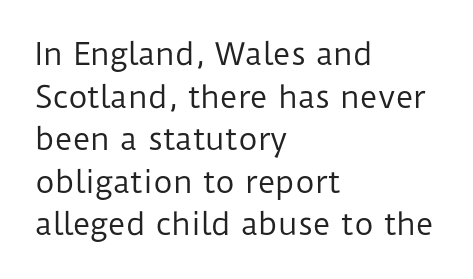
Q: Is the text bold? A: No.
Q: Is the text italic (slanted)? A: No, it is upright.
Q: Is the typeface a serif or a sans-serif typeface? A: Sans-serif.
Q: Is the text underlined? A: No.
Q: How is the paragraph aligned? A: Left-aligned.
Q: Is the spacing between letters normal or unusually wide? A: Normal.
Q: Is the spacing between lines tight, normal or loose? A: Normal.
Q: Width (condensed, normal, or wide)? A: Normal.
Q: Stroke contrast? A: Low.
Q: x-height? A: Medium.
Q: Monospaced? A: No.
